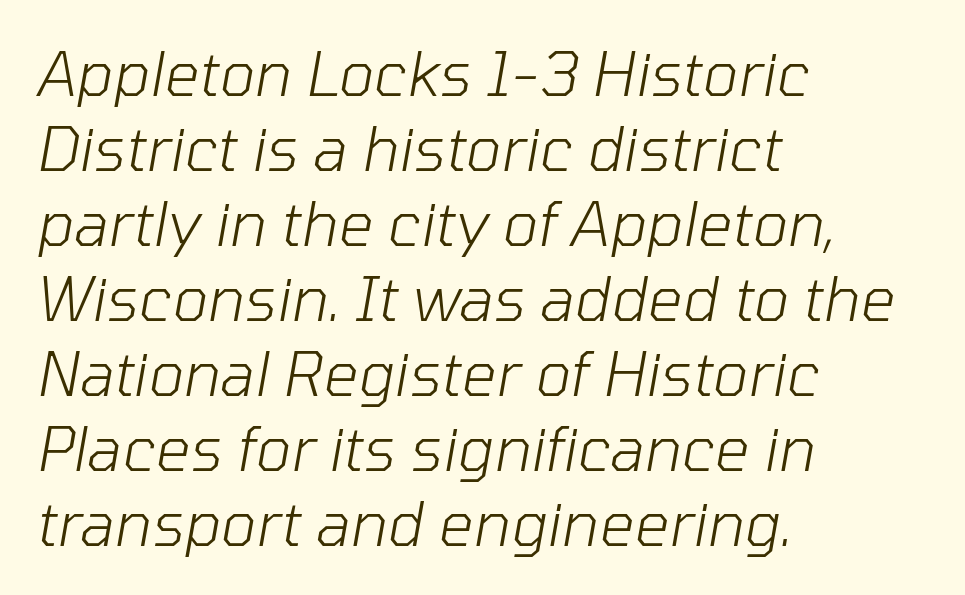
The image shows 61 px light type, italic (leaning right); set left-aligned, line spacing 1.23x, normal letter spacing, not underlined; low stroke contrast and a medium x-height.
